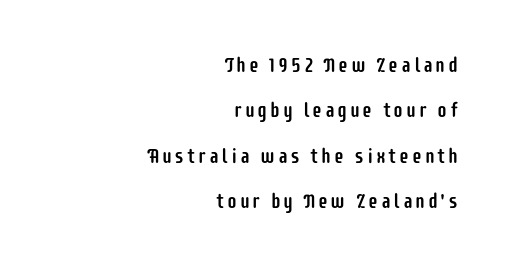
Right-aligned paragraph, ragged on the left. What's the leading like? Stretched, with rows far apart. Lines of text with bare space underneath. Do the letters lean? They stand straight.
